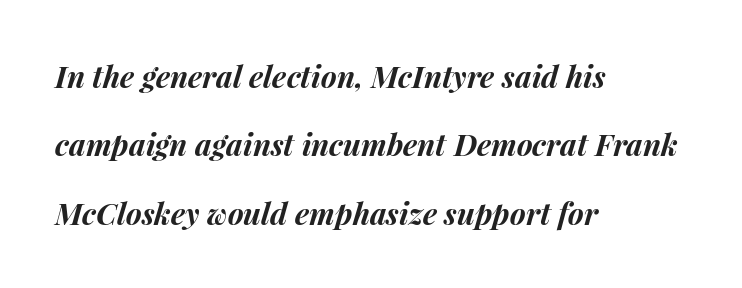
Looks like regular typesetting: each glyph gets only the width it needs. The space directly below the letters is spotless. These lines are set flush left with a ragged right edge. No extra tracking has been applied to these lines.
